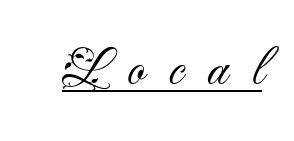
Q: Is the text bold? A: No.
Q: Is the text italic (slanted)? A: Yes.
Q: Is the typeface a serif or a sans-serif typeface? A: Sans-serif.
Q: Is the text underlined? A: Yes.
Q: Is the spacing between letters normal or unusually wide? A: Unusually wide.
Q: Width (condensed, normal, or wide)? A: Normal.
Q: Stroke contrast? A: Medium.
Q: x-height? A: Small.
Q: Monospaced? A: No.
